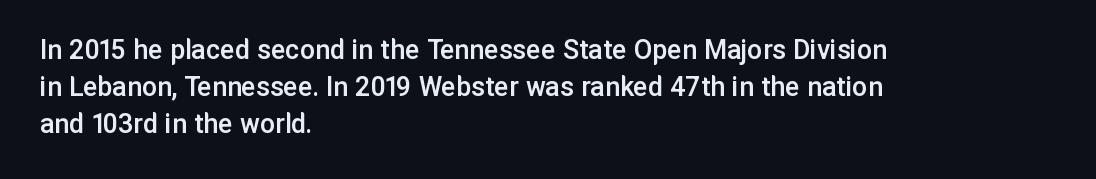
The image shows 30 px semibold sans-serif type, upright; set left-aligned, line spacing 1.23x, normal letter spacing, not underlined; low stroke contrast and a medium x-height.
